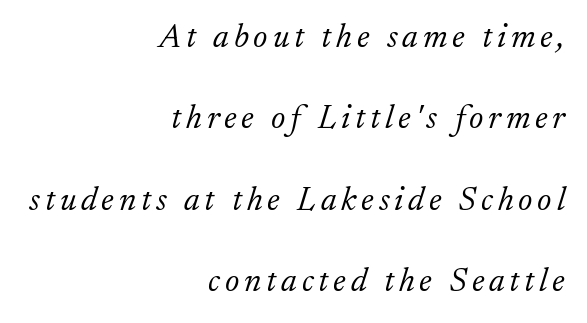
Compared with a typical body face, this is equally light or lighter still. The letters carry serifs — small finishing strokes at the ends of their stems. The rendering uses a large line-height, opening up the rows. The area under the type is left untouched.
